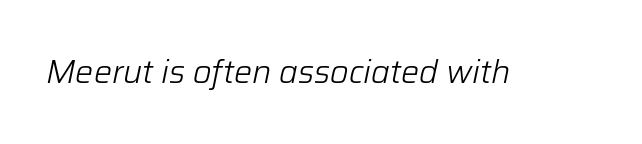
Beneath every word, the page is bare. These lines were composed using italics. The type is set solid horizontally, with unmodified tracking. No extra ink here — the face is not bold. Is this a fixed-width face? No — the glyphs have proportional, varying widths.
